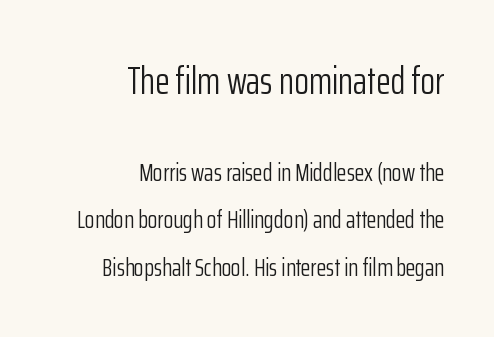
{"serif": "no", "italic": "no", "bold": "no", "weight": "light", "width": "condensed", "stroke_contrast": "low", "x_height": "medium", "monospaced": "no", "underline": "no", "align": "right", "line_spacing_ratio": 1.89, "letter_spacing": "normal", "letter_spacing_em": 0.0, "larger_block": "first", "size_ratio": 1.52, "glyph_px": 38}
